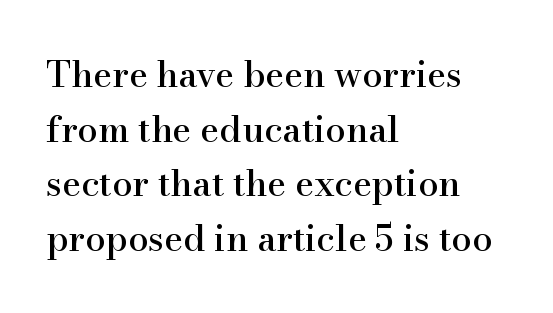
Notice how the passage keeps a crisp vertical edge on the left only. Italic? Not at all — the glyphs are vertical. Descenders hang freely into open space. This sample uses a serif face. Spacing verdict: proportional, widths tailored to each character.
